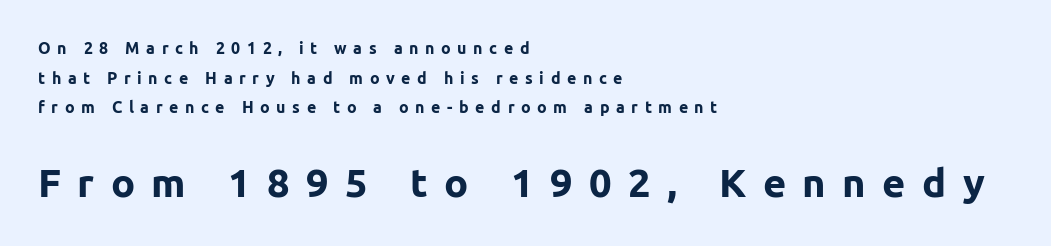
{"serif": "no", "italic": "no", "bold": "yes", "weight": "bold", "width": "normal", "stroke_contrast": "low", "x_height": "medium", "monospaced": "no", "underline": "no", "align": "left", "line_spacing_ratio": 1.85, "letter_spacing": "wide", "letter_spacing_em": 0.41, "larger_block": "second", "size_ratio": 2.5, "glyph_px": 40}
